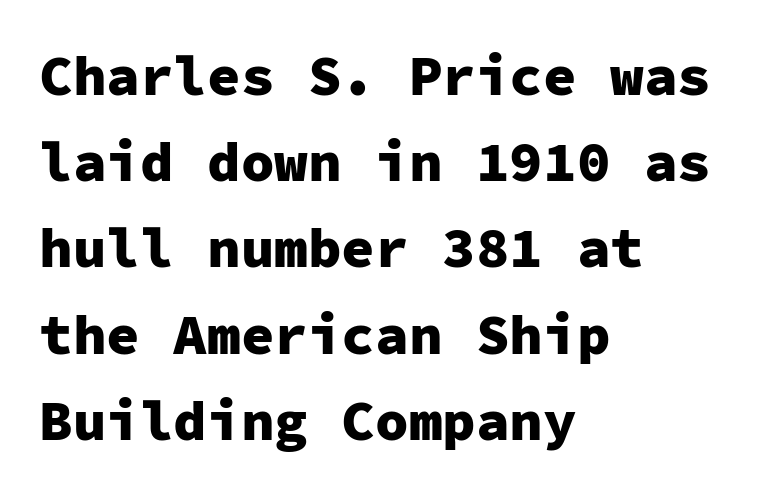
{"serif": "no", "italic": "no", "bold": "yes", "weight": "heavy", "width": "normal", "stroke_contrast": "low", "x_height": "medium", "monospaced": "yes", "underline": "no", "align": "left", "line_spacing": "normal", "line_spacing_ratio": 1.54, "letter_spacing": "normal", "letter_spacing_em": 0.0, "glyph_px": 56}
